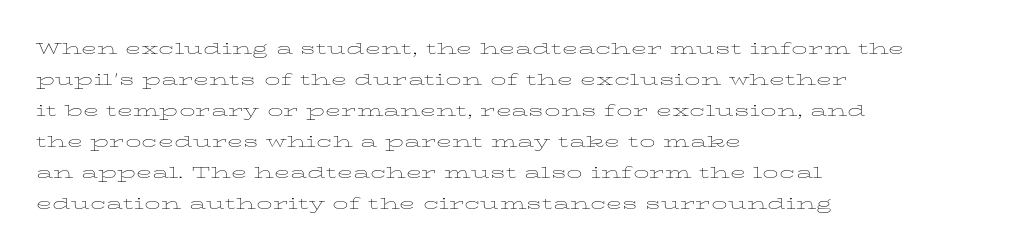
{"italic": "no", "bold": "no", "underline": "no", "align": "left", "line_spacing": "normal", "line_spacing_ratio": 1.48, "letter_spacing": "normal", "letter_spacing_em": 0.0, "glyph_px": 21}
